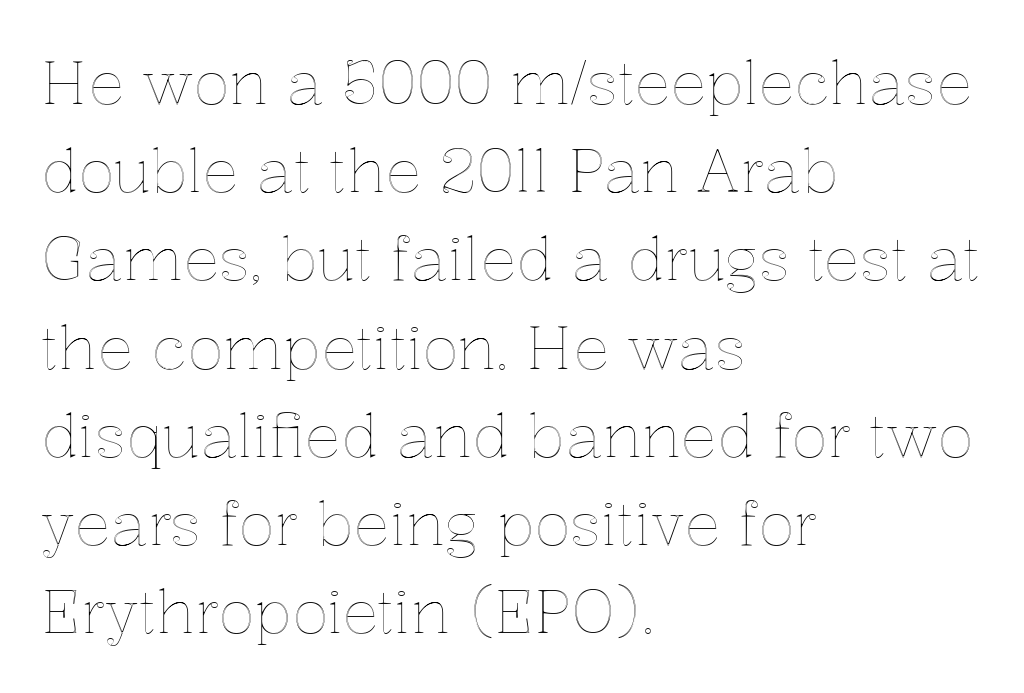
{"italic": "no", "width": "normal", "x_height": "medium", "monospaced": "no", "underline": "no", "align": "left", "line_spacing": "normal", "line_spacing_ratio": 1.47, "letter_spacing": "normal", "letter_spacing_em": 0.0, "glyph_px": 60}
